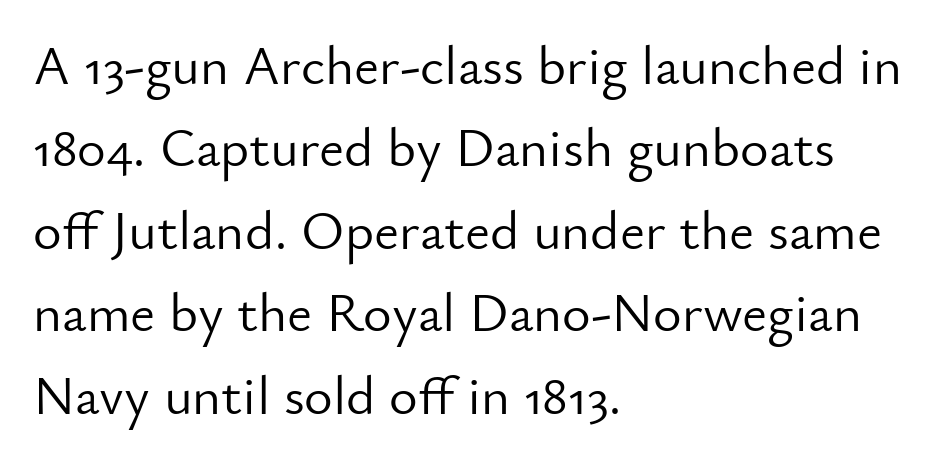
{"serif": "no", "italic": "no", "bold": "no", "weight": "light", "width": "normal", "stroke_contrast": "low", "x_height": "small", "monospaced": "no", "underline": "no", "align": "left", "line_spacing": "normal", "line_spacing_ratio": 1.5, "letter_spacing": "normal", "letter_spacing_em": 0.0, "glyph_px": 55}
